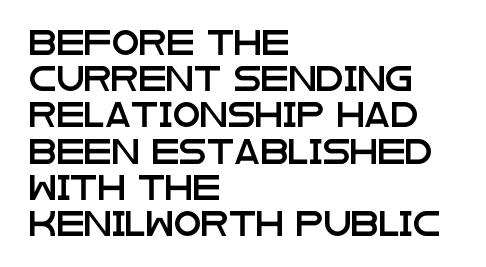
Q: Is the text italic (slanted)? A: No, it is upright.
Q: Is the text underlined? A: No.
Q: How is the paragraph aligned? A: Left-aligned.
Q: Is the spacing between letters normal or unusually wide? A: Normal.
Q: Is the spacing between lines tight, normal or loose? A: Normal.
